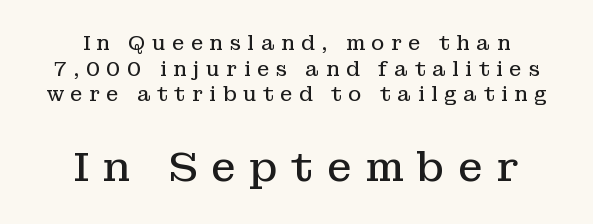
Q: Is the text bold? A: No.
Q: Is the text italic (slanted)? A: No, it is upright.
Q: Is the typeface a serif or a sans-serif typeface? A: Serif.
Q: Is the text underlined? A: No.
Q: How is the paragraph aligned? A: Centered.
Q: Is the spacing between letters normal or unusually wide? A: Unusually wide.
Q: Is the spacing between lines tight, normal or loose? A: Normal.
Q: Which block of text is set in a larger size, the first (top) or the second (bottom)? A: The second (bottom) one.
Q: Width (condensed, normal, or wide)? A: Normal.
Q: Stroke contrast? A: Low.
Q: x-height? A: Medium.
Q: Monospaced? A: No.
